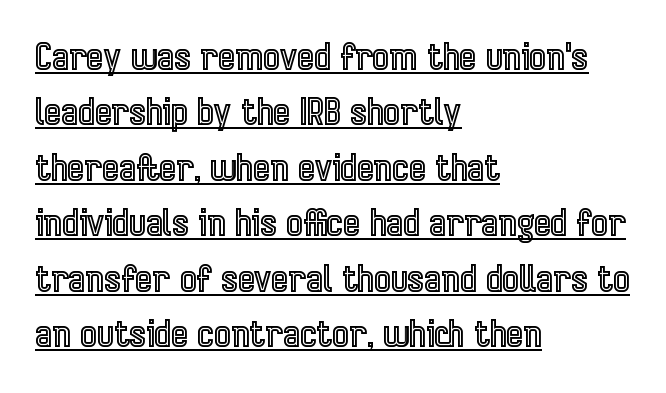
Q: Is the text italic (slanted)? A: No, it is upright.
Q: Is the text underlined? A: Yes.
Q: How is the paragraph aligned? A: Left-aligned.
Q: Is the spacing between letters normal or unusually wide? A: Normal.
Q: Is the spacing between lines tight, normal or loose? A: Normal.
Q: Width (condensed, normal, or wide)? A: Condensed.
Q: x-height? A: Medium.
Q: Monospaced? A: No.
